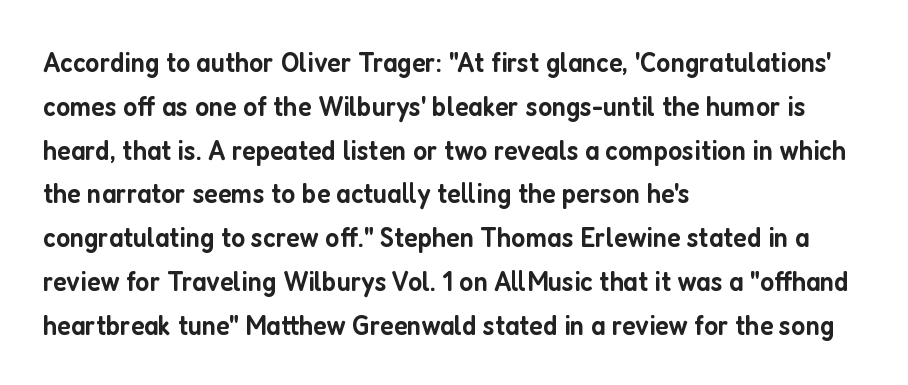
Q: Is the text bold? A: Semi-bold.
Q: Is the text italic (slanted)? A: No, it is upright.
Q: Is the typeface a serif or a sans-serif typeface? A: Sans-serif.
Q: Is the text underlined? A: No.
Q: How is the paragraph aligned? A: Left-aligned.
Q: Is the spacing between letters normal or unusually wide? A: Normal.
Q: Is the spacing between lines tight, normal or loose? A: Normal.
Q: Width (condensed, normal, or wide)? A: Condensed.
Q: Stroke contrast? A: Low.
Q: x-height? A: Medium.
Q: Monospaced? A: No.
